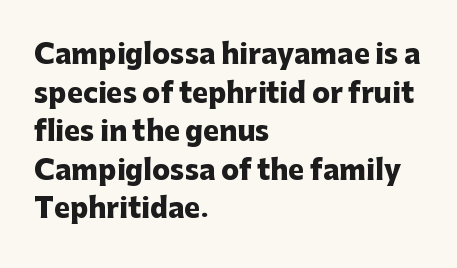
The glyphs are unaccompanied by any horizontal stroke below them. Alignment: flush left. Its strokes are broad and dark, the hallmark of bold type. Designer's note — italics off, roman on.
